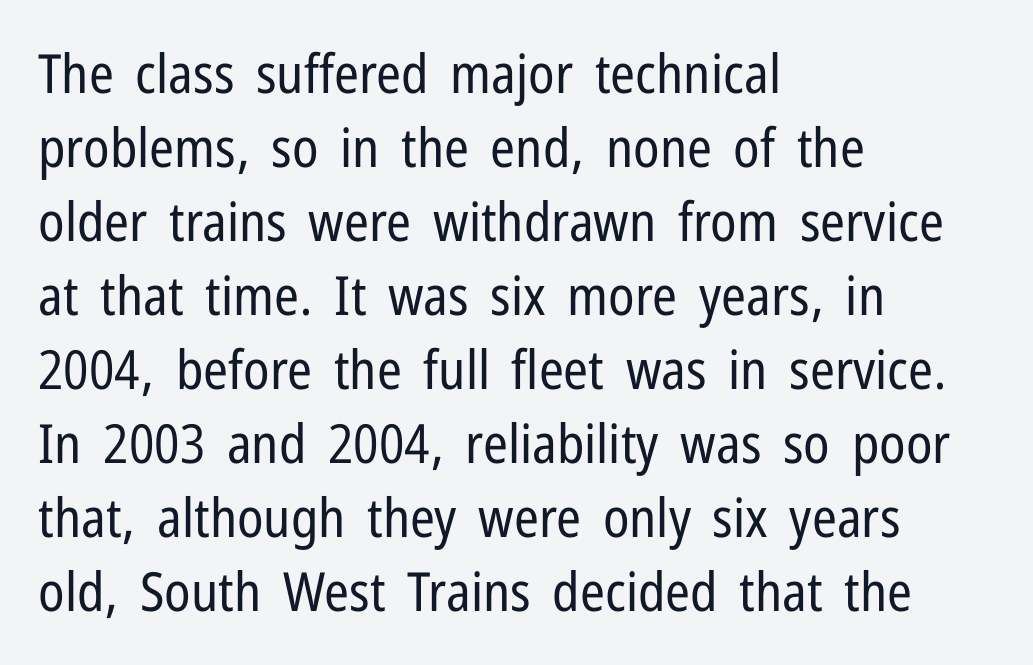
{"serif": "no", "italic": "no", "bold": "no", "weight": "regular", "width": "condensed", "stroke_contrast": "low", "x_height": "medium", "monospaced": "no", "underline": "no", "align": "left", "line_spacing": "normal", "line_spacing_ratio": 1.37, "letter_spacing": "normal", "letter_spacing_em": 0.0, "glyph_px": 54}
